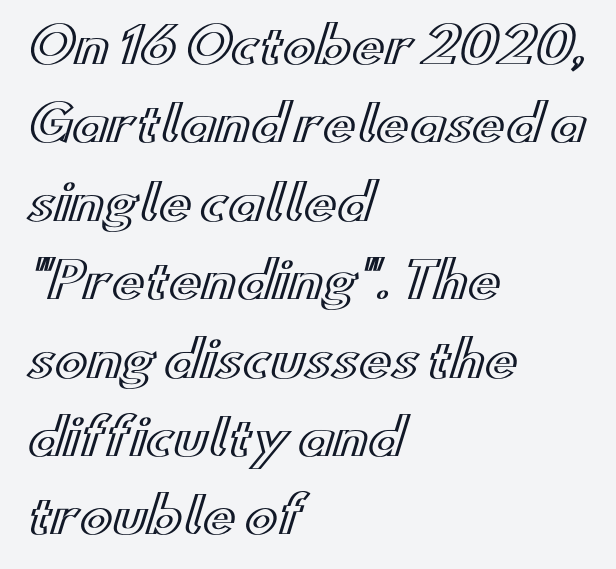
Note the varied advance widths — an 'i' is clearly narrower than an 'm'. Honestly, there is no underline to notice here at all. The rendering keeps characters at their native spacing. These lines stack with their left ends in a neat column.
